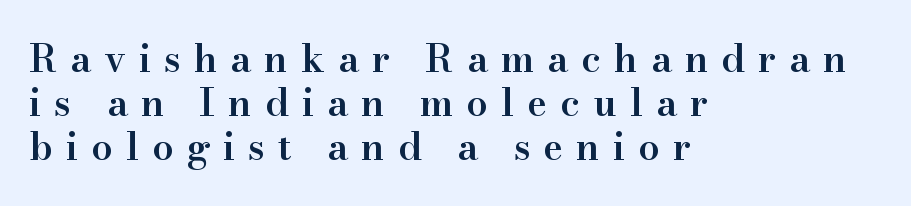
The image shows 38 px semibold serif type, upright; set left-aligned, line spacing 1.16x, unusually wide letter spacing (+0.34 em), not underlined; high stroke contrast and a small x-height.
